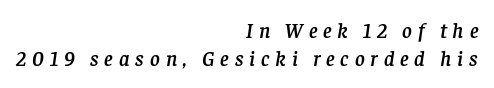
{"italic": "yes", "lean": "right", "slant_degrees": 8, "underline": "no", "align": "right", "line_spacing": "normal", "line_spacing_ratio": 1.34, "letter_spacing": "wide", "letter_spacing_em": 0.28, "glyph_px": 21}
